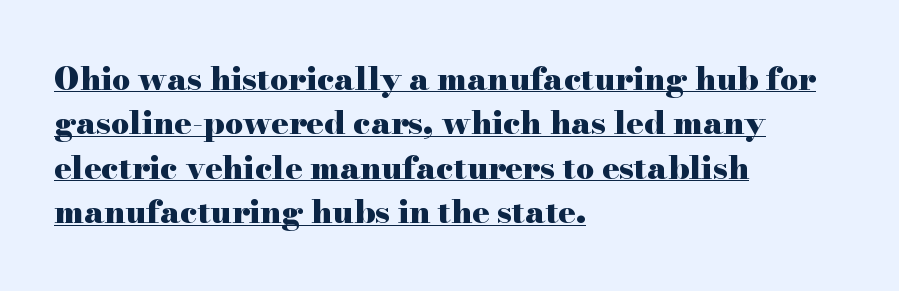
Q: Is the text bold? A: Yes.
Q: Is the text italic (slanted)? A: No, it is upright.
Q: Is the typeface a serif or a sans-serif typeface? A: Serif.
Q: Is the text underlined? A: Yes.
Q: How is the paragraph aligned? A: Left-aligned.
Q: Is the spacing between letters normal or unusually wide? A: Normal.
Q: Is the spacing between lines tight, normal or loose? A: Normal.
Q: Width (condensed, normal, or wide)? A: Wide.
Q: Stroke contrast? A: High.
Q: x-height? A: Small.
Q: Monospaced? A: No.
